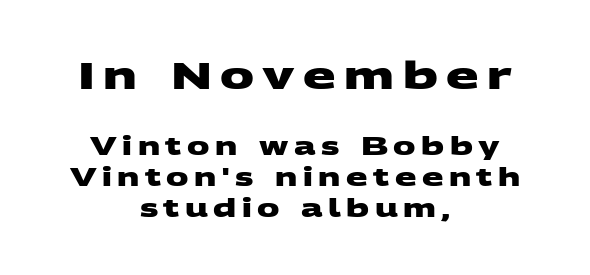
{"serif": "no", "bold": "yes", "weight": "heavy", "width": "wide", "stroke_contrast": "medium", "x_height": "large", "monospaced": "no", "underline": "no", "align": "center", "line_spacing_ratio": 1.24, "letter_spacing": "wide", "letter_spacing_em": 0.22, "larger_block": "first", "size_ratio": 1.52, "glyph_px": 38}
